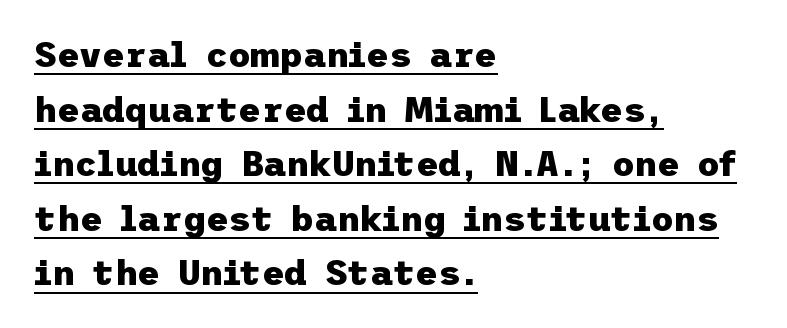
Q: Is the text bold? A: Yes.
Q: Is the text italic (slanted)? A: No, it is upright.
Q: Is the typeface a serif or a sans-serif typeface? A: Sans-serif.
Q: Is the text underlined? A: Yes.
Q: How is the paragraph aligned? A: Left-aligned.
Q: Is the spacing between letters normal or unusually wide? A: Normal.
Q: Is the spacing between lines tight, normal or loose? A: Normal.
Q: Width (condensed, normal, or wide)? A: Normal.
Q: Stroke contrast? A: Low.
Q: x-height? A: Medium.
